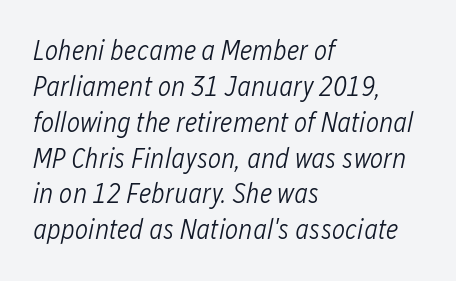
The image shows 28 px light, condensed type, italic (leaning right); set left-aligned, normal line spacing (1.28x), normal letter spacing, not underlined; low stroke contrast and a medium x-height.
